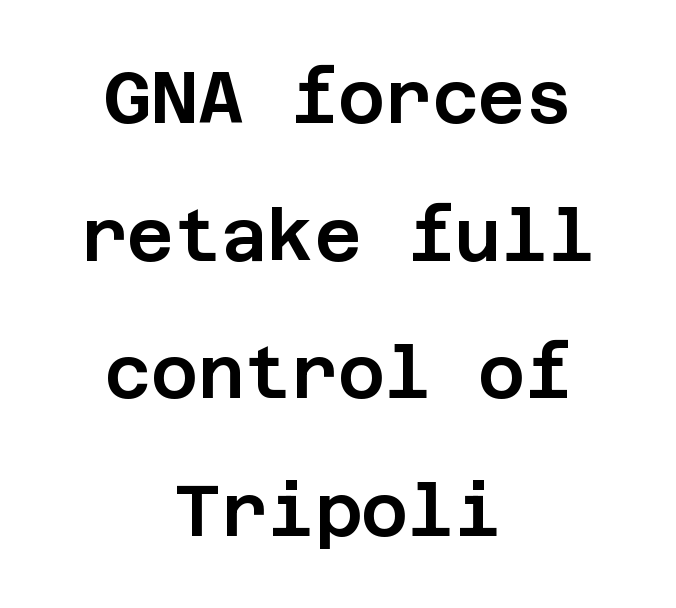
These lines stack symmetrically, like a column narrowing and widening about its center. These lines are composed in type without serifs. Every character sits straight up, as roman type does. Summary of vertical rhythm: relaxed, with wide interline spacing. Caption: standard tracking, unaltered.
